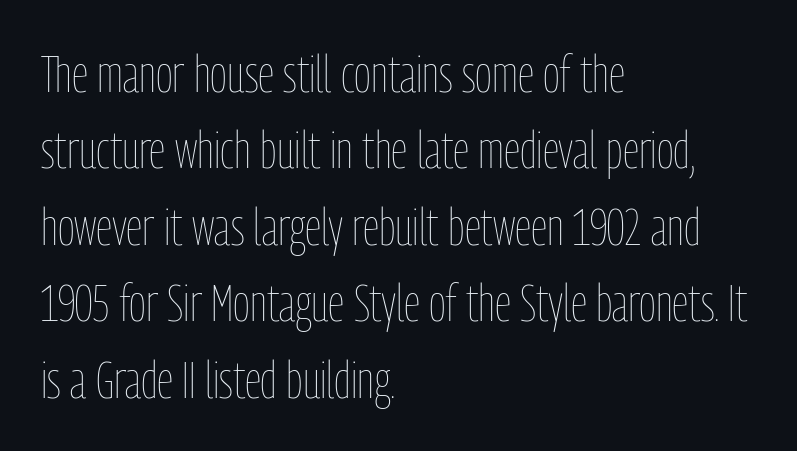
These lines are rendered in a variable-pitch font. Bold? No — there's no thickening of the strokes. Check the space under the baseline: it is left empty. The rag falls on the right side of this text block. The gaps between neighbouring characters are ordinary and unremarkable. Regarding leading, the lines here are spaced in the standard way.
